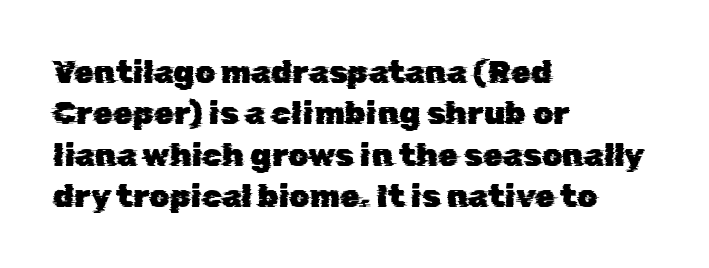
The image shows 32 px sans-serif type; set left-aligned, normal line spacing (1.29x), normal letter spacing, not underlined; low stroke contrast and a medium x-height.
